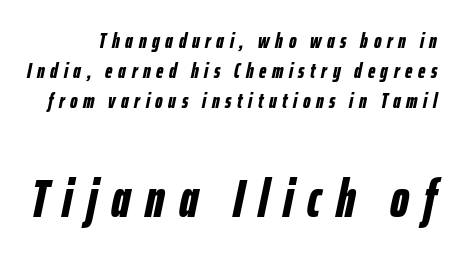
Q: Is the text bold? A: Yes.
Q: Is the text italic (slanted)? A: Yes, it leans right by about 12 degrees.
Q: Is the text underlined? A: No.
Q: Is the spacing between letters normal or unusually wide? A: Unusually wide.
Q: Is the spacing between lines tight, normal or loose? A: Normal.
Q: Which block of text is set in a larger size, the first (top) or the second (bottom)? A: The second (bottom) one.
Q: Width (condensed, normal, or wide)? A: Condensed.
Q: Stroke contrast? A: Low.
Q: x-height? A: Medium.
Q: Monospaced? A: No.
